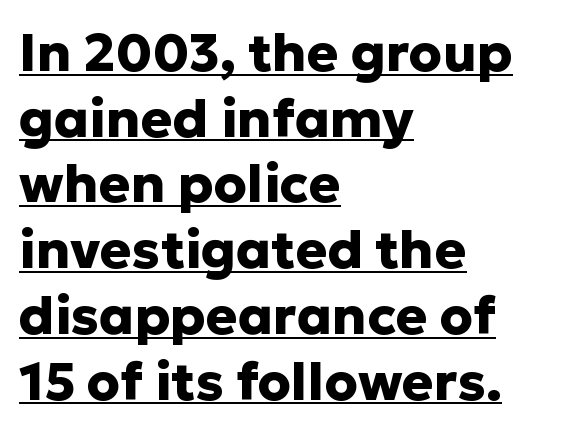
{"serif": "no", "italic": "no", "bold": "yes", "weight": "heavy", "width": "normal", "stroke_contrast": "low", "x_height": "medium", "monospaced": "no", "underline": "yes", "align": "left", "line_spacing_ratio": 1.24, "letter_spacing": "normal", "letter_spacing_em": 0.0, "glyph_px": 53}
